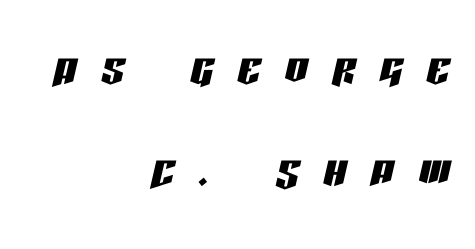
Q: Is the text italic (slanted)? A: Yes, it leans right by about 13 degrees.
Q: Is the text underlined? A: No.
Q: How is the paragraph aligned? A: Right-aligned.
Q: Is the spacing between letters normal or unusually wide? A: Unusually wide.
Q: Width (condensed, normal, or wide)? A: Condensed.
Q: Stroke contrast? A: Low.
Q: x-height? A: Large.
Q: Monospaced? A: No.
